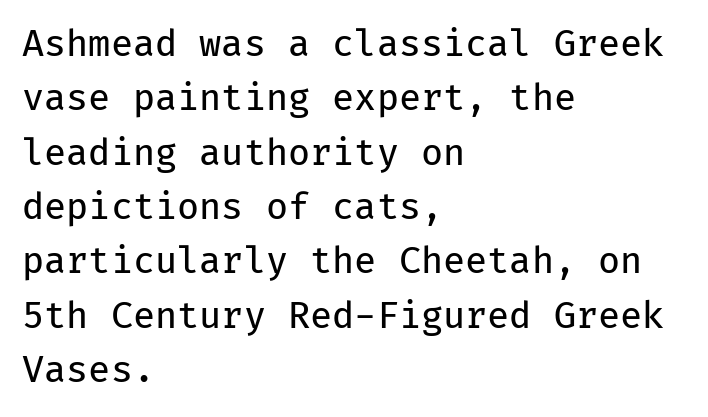
A quiet, ordinary-to-light weight characterises the typeface. Each letter, wide or thin by design, is forced into the same width here. Regarding leading, the lines here are spaced in the standard way. The baseline area is clear.
